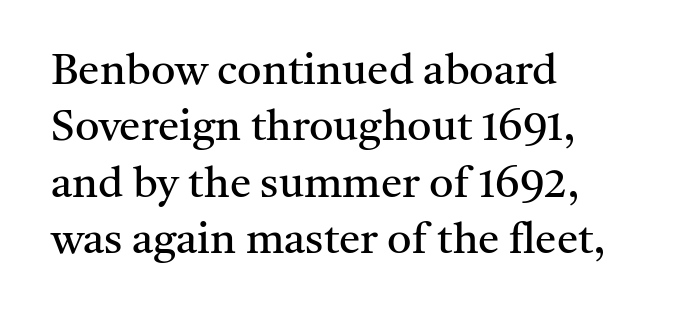
Bold? No — there's no thickening of the strokes. The space beneath each line is pristine and unruled. Old-style or modern, the face here clearly has serifs. Tall strokes in this sample are plumb rather than angled. Rows of type keep a routine distance in the vertical direction.
